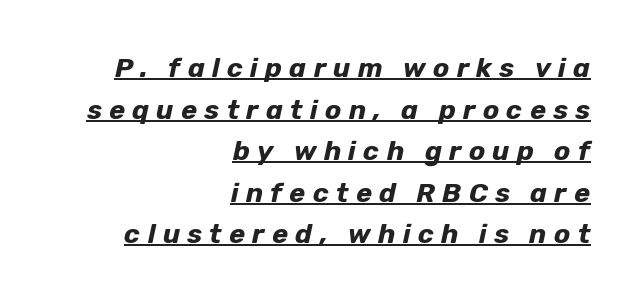
The image shows 27 px bold type, italic (leaning right); set right-aligned, normal line spacing (1.54x), unusually wide letter spacing (+0.27 em), underlined.
